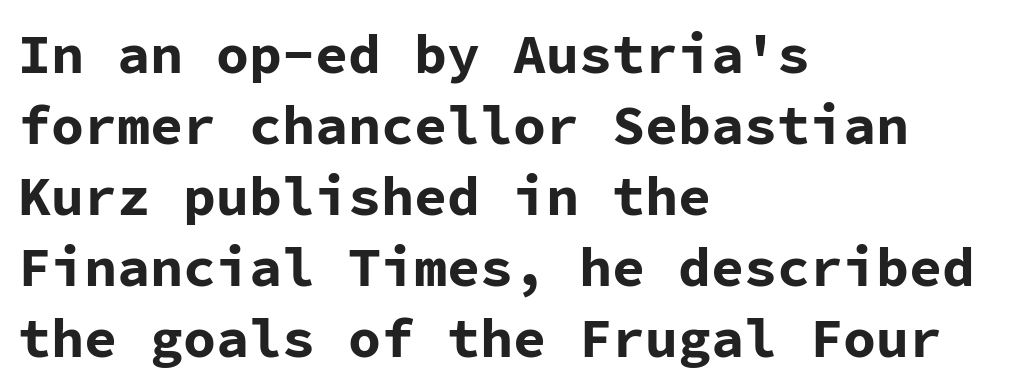
Spacing verdict: monospaced, one width for all characters. Reading down the block, your eye returns to a fixed left position each line. No feet cap the strokes, marking this as sans-serif type. Observe the ordinary spacing: letters are neighbours, not strangers. The line-height multiplier appears to be the usual default.
